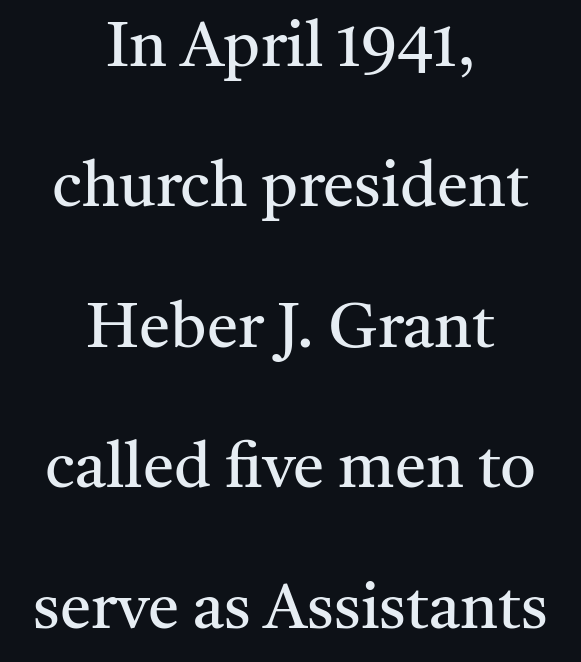
Note the varied advance widths — an 'i' is clearly narrower than an 'm'. The face used here is seriffed, in the tradition of book romans. Style check: upright. Whoever set this chose breathing room over compactness in the vertical rhythm. Letters rest on an invisible, unmarked baseline. This is not heavy type; no bold has been used.
